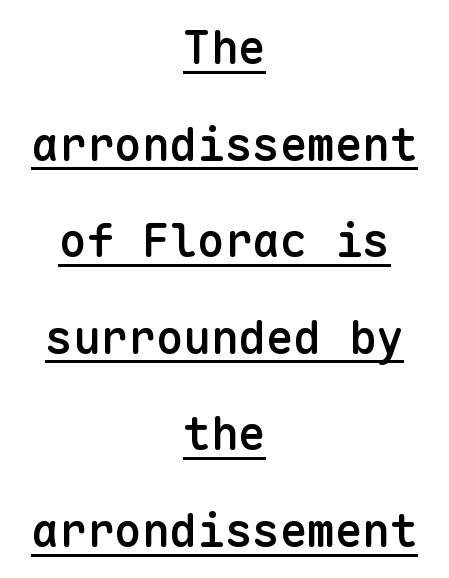
Q: Is the text bold? A: Semi-bold.
Q: Is the text italic (slanted)? A: No, it is upright.
Q: Is the typeface a serif or a sans-serif typeface? A: Sans-serif.
Q: Is the text underlined? A: Yes.
Q: How is the paragraph aligned? A: Centered.
Q: Is the spacing between letters normal or unusually wide? A: Normal.
Q: Is the spacing between lines tight, normal or loose? A: Loose.
Q: Width (condensed, normal, or wide)? A: Normal.
Q: Stroke contrast? A: Low.
Q: x-height? A: Medium.
Q: Monospaced? A: Yes.
